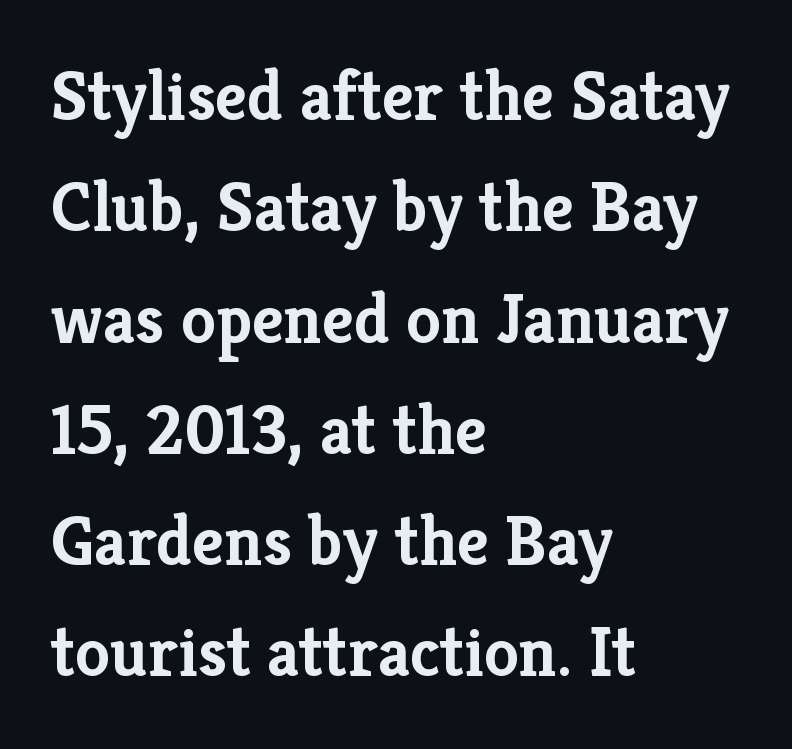
Plenty of ink on the page — the face is bold. Interline gaps are of average width in this sample. Every character sits straight up, as roman type does. Stroke terminals: seriffed.
